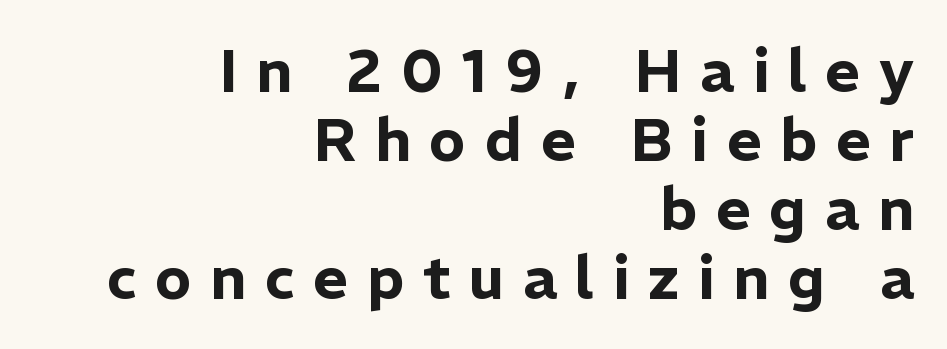
Q: Is the text italic (slanted)? A: No, it is upright.
Q: Is the typeface a serif or a sans-serif typeface? A: Sans-serif.
Q: Is the text underlined? A: No.
Q: How is the paragraph aligned? A: Right-aligned.
Q: Is the spacing between letters normal or unusually wide? A: Unusually wide.
Q: Is the spacing between lines tight, normal or loose? A: Tight.
Q: Width (condensed, normal, or wide)? A: Normal.
Q: Stroke contrast? A: Low.
Q: x-height? A: Medium.
Q: Monospaced? A: No.
